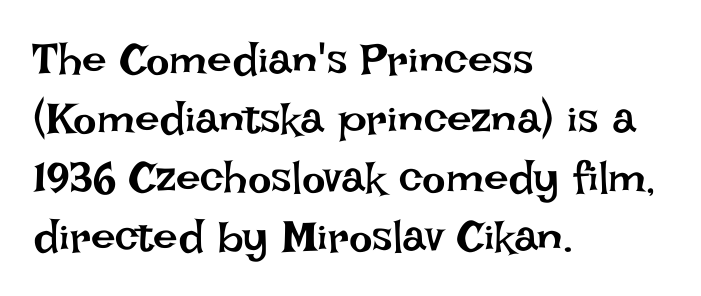
{"italic": "no", "bold": "no", "weight": "regular", "width": "normal", "stroke_contrast": "low", "x_height": "large", "monospaced": "no", "underline": "no", "align": "left", "line_spacing": "normal", "line_spacing_ratio": 1.34, "letter_spacing": "normal", "letter_spacing_em": 0.0, "glyph_px": 44}
